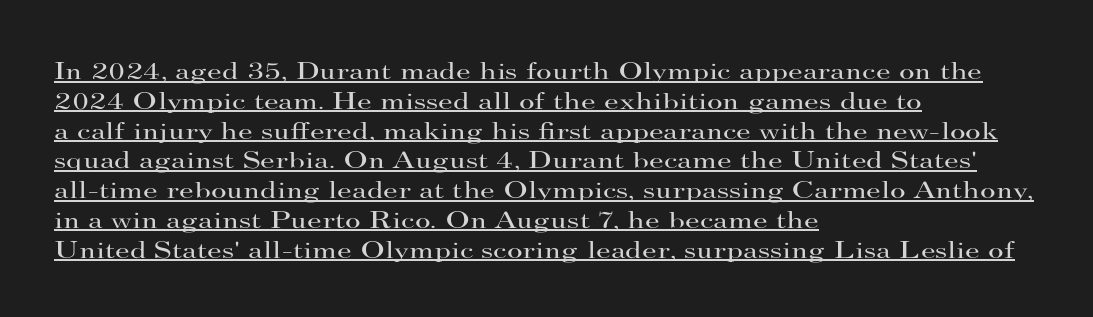
Each line starts at the same left margin while the right side varies. The characters are drawn with everyday or finer stroke widths. Posture: vertical. These lines keep a tight, regular rhythm from letter to letter. Underlined type.
